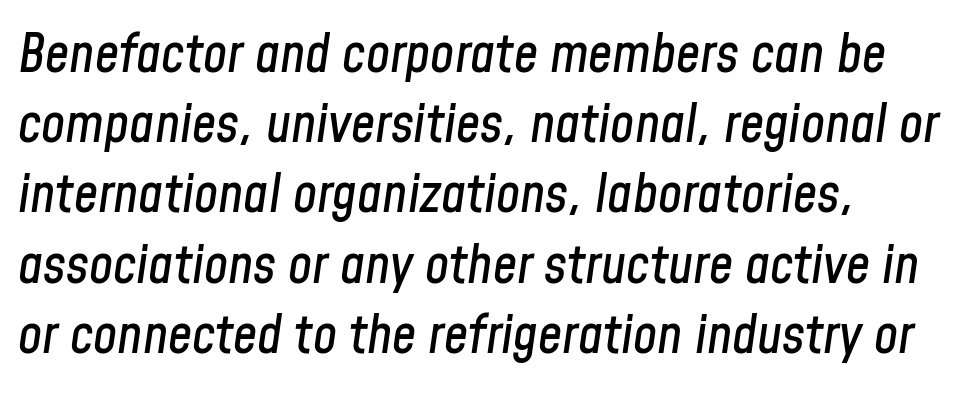
Has an underline been added? It has not. Leading: standard. These lines are set flush left with a ragged right edge. Designer's note — italics engaged. Do the characters align in a grid? No, the font is proportional.
